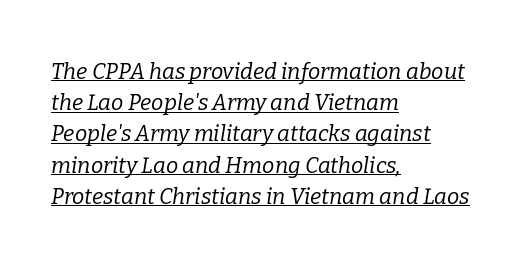
The image shows 22 px text type, italic (leaning right); set left-aligned, normal line spacing (1.42x), normal letter spacing, underlined.
